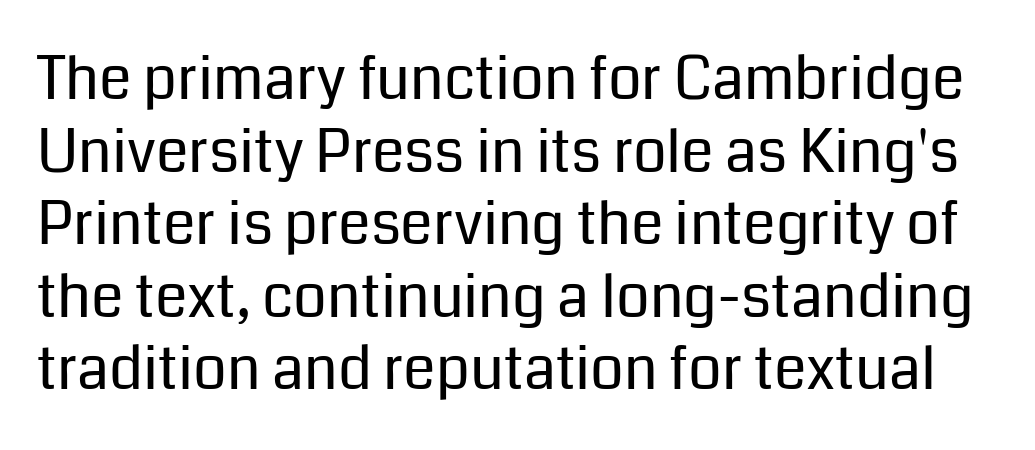
Q: Is the text bold? A: No.
Q: Is the text italic (slanted)? A: No, it is upright.
Q: Is the typeface a serif or a sans-serif typeface? A: Sans-serif.
Q: Is the text underlined? A: No.
Q: Is the spacing between letters normal or unusually wide? A: Normal.
Q: Width (condensed, normal, or wide)? A: Normal.
Q: Stroke contrast? A: Low.
Q: x-height? A: Medium.
Q: Monospaced? A: No.
